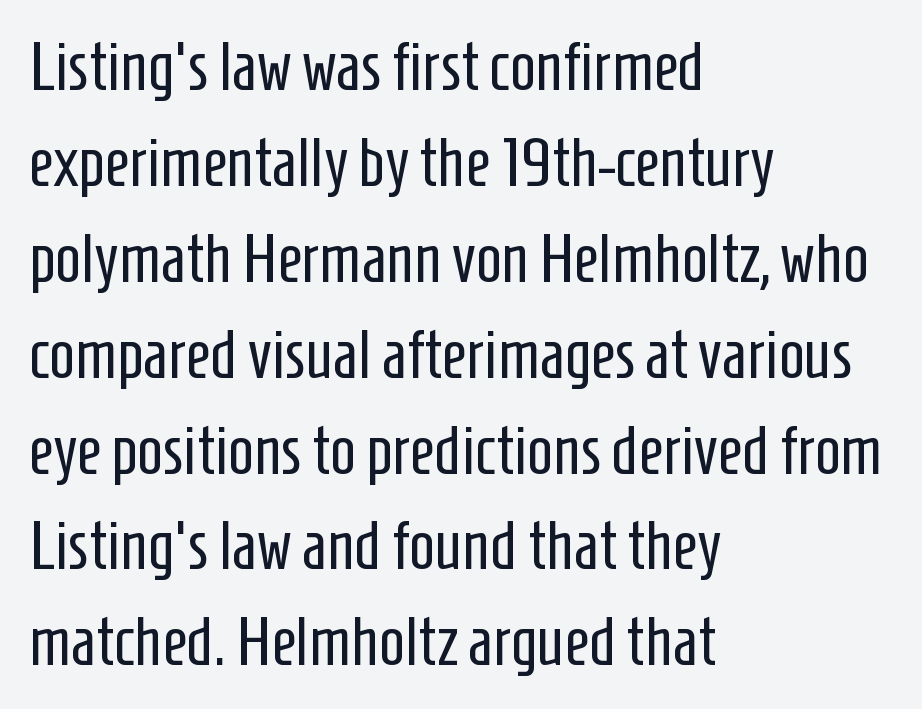
The image shows 68 px regular-weight, condensed sans-serif type, upright; set left-aligned, normal line spacing (1.41x), normal letter spacing, not underlined; low stroke contrast and a medium x-height.
